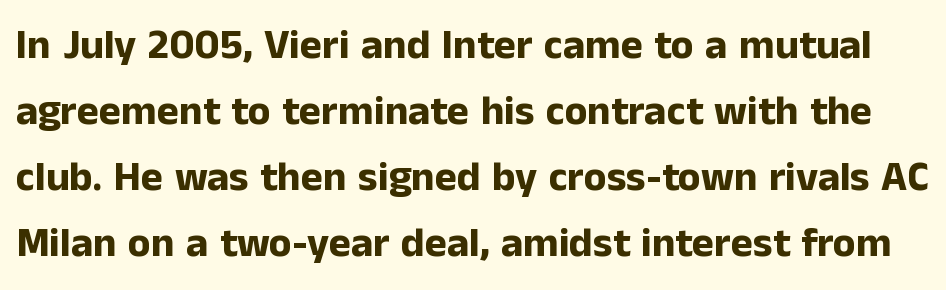
The letters carry no serifs — their stems end cleanly without finishing strokes. On the weight axis this lands at bold, roughly 700. The passage shown is not underscored anywhere. The lines sit at an ordinary, default distance from one another.
